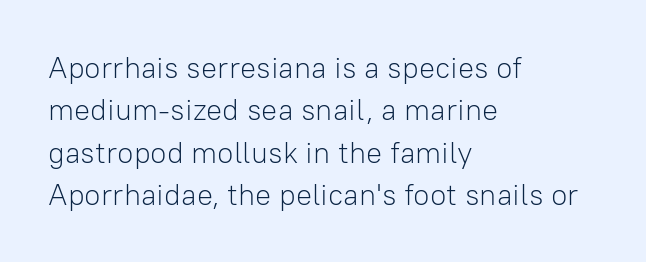
No italicization has been applied; the sample stays upright. Weight: not bold — regular or lighter. Varying glyph widths throughout — classic text-font behaviour. Each word holds together tightly as a unit, with standard inter-letter gaps. A classic flush-left, rag-right setting is used for this passage. The glyphs are unaccompanied by any horizontal stroke below them.
